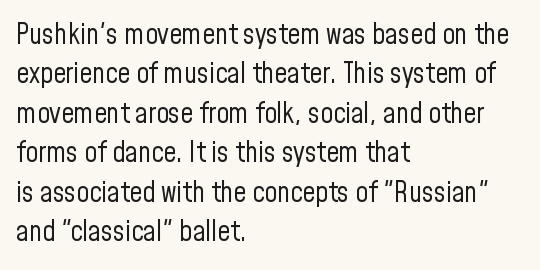
Each letter keeps its own natural width here, so spacing adapts to shape. Is there any slant? The stems are plumb. The strip under each line holds only bare page. The line-height multiplier appears to be the usual default.
